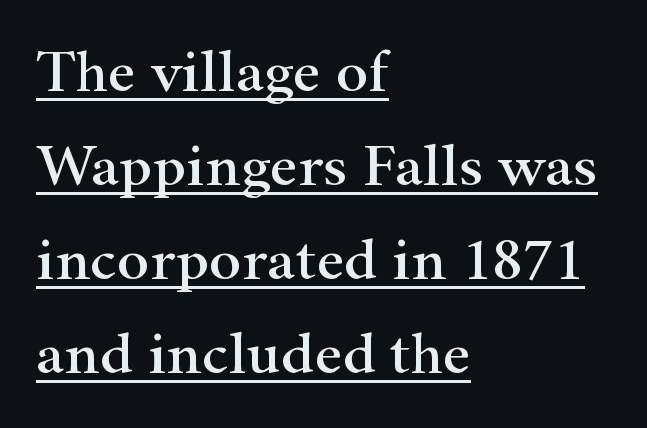
{"serif": "yes", "italic": "no", "width": "wide", "stroke_contrast": "high", "x_height": "small", "monospaced": "no", "underline": "yes", "align": "left", "line_spacing": "normal", "line_spacing_ratio": 1.54, "letter_spacing": "normal", "letter_spacing_em": 0.0, "glyph_px": 61}
